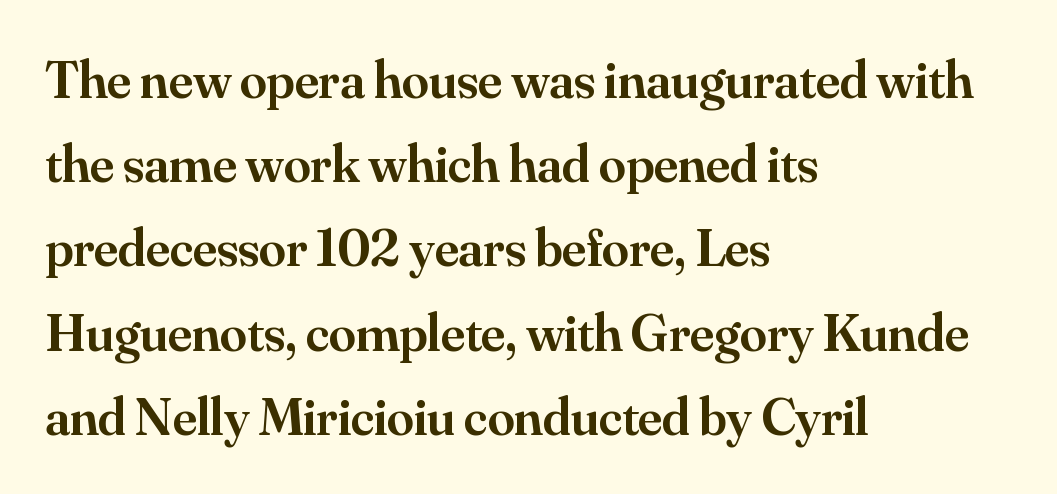
Q: Is the text bold? A: Semi-bold.
Q: Is the text italic (slanted)? A: No, it is upright.
Q: Is the typeface a serif or a sans-serif typeface? A: Serif.
Q: Is the text underlined? A: No.
Q: How is the paragraph aligned? A: Left-aligned.
Q: Is the spacing between letters normal or unusually wide? A: Normal.
Q: Is the spacing between lines tight, normal or loose? A: Normal.
Q: Width (condensed, normal, or wide)? A: Normal.
Q: Stroke contrast? A: Medium.
Q: x-height? A: Small.
Q: Monospaced? A: No.
